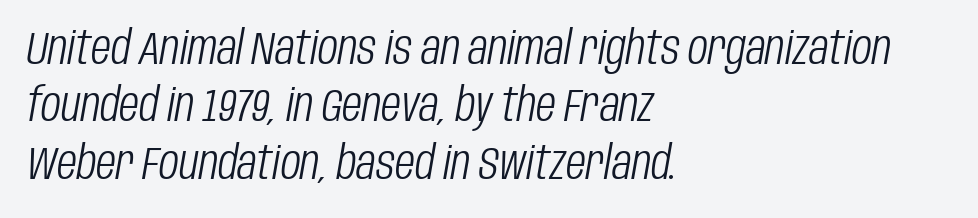
Lines of text with bare space underneath. The glyphs look as if they've been sheared to an angle. Words appear dense and cohesive because spacing is normal. The passage is arranged the way most books set body copy — flush left.
